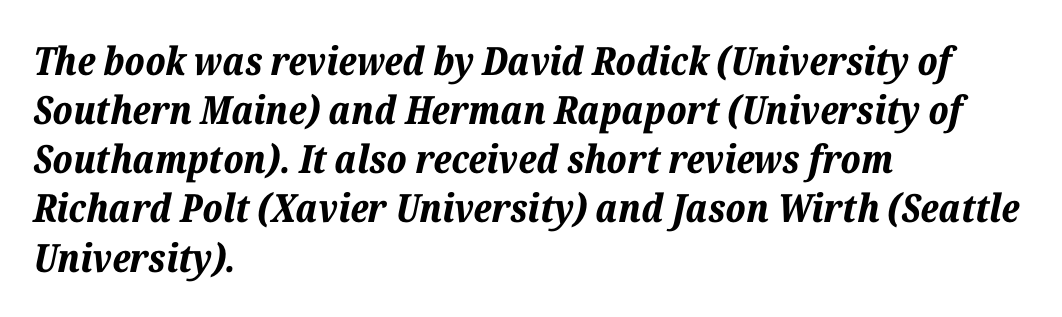
Descenders hang freely into open space. The passage is arranged the way most books set body copy — flush left. The letters are slanted; this is an italic face. Is there much room between lines? A standard amount, neither cramped nor airy.
